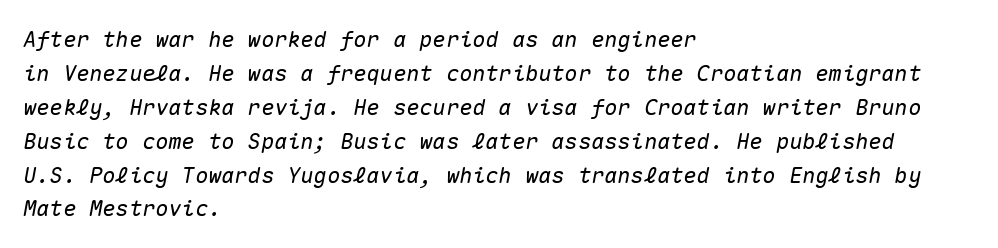
The image shows 22 px text type, italic (leaning right); set left-aligned, normal line spacing (1.54x), normal letter spacing, not underlined.
